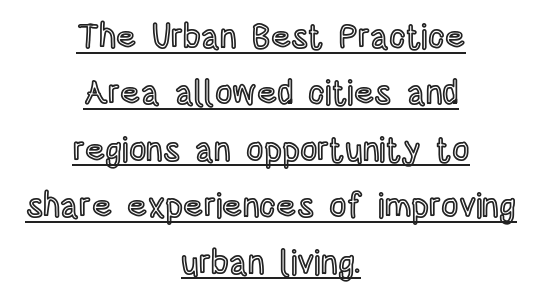
Q: Is the text italic (slanted)? A: No, it is upright.
Q: Is the text underlined? A: Yes.
Q: How is the paragraph aligned? A: Centered.
Q: Is the spacing between letters normal or unusually wide? A: Normal.
Q: Is the spacing between lines tight, normal or loose? A: Normal.
Q: Width (condensed, normal, or wide)? A: Condensed.
Q: x-height? A: Large.
Q: Monospaced? A: No.
